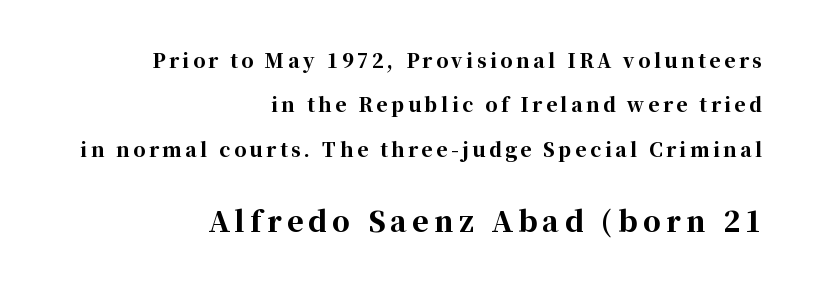
The image shows 28 px bold serif type, upright; set right-aligned, loose line spacing (2.34x), not underlined; the second (bottom) block is 1.47x larger; high stroke contrast and a medium x-height.
